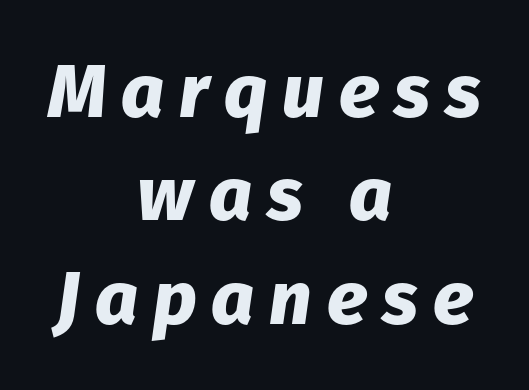
The image shows 75 px heavy type, italic (leaning right); set centered, normal line spacing (1.38x), unusually wide letter spacing (+0.2 em), not underlined; low stroke contrast and a medium x-height.
